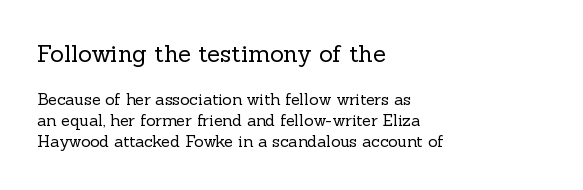
The image shows 24 px text type, upright; set left-aligned, normal line spacing (1.32x), normal letter spacing, not underlined; the first (top) block is 1.5x larger.
